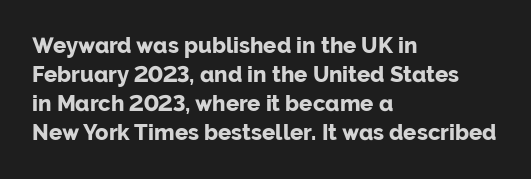
{"italic": "no", "bold": "yes", "underline": "no", "align": "left", "line_spacing": "normal", "line_spacing_ratio": 1.32, "letter_spacing": "normal", "letter_spacing_em": 0.0, "glyph_px": 22}
